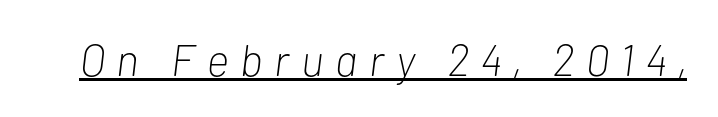
{"italic": "yes", "lean": "right", "slant_degrees": 7, "bold": "no", "weight": "light", "width": "condensed", "stroke_contrast": "low", "x_height": "medium", "monospaced": "no", "underline": "yes", "letter_spacing": "wide", "letter_spacing_em": 0.27, "glyph_px": 44}
